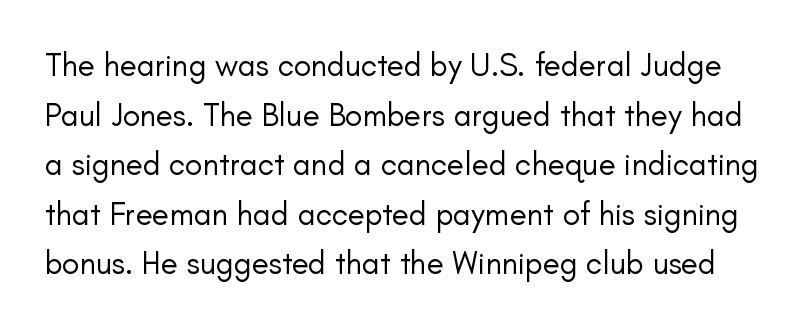
The image shows 32 px regular-weight sans-serif type, upright; set normal line spacing (1.55x), normal letter spacing, not underlined; low stroke contrast and a small x-height.
